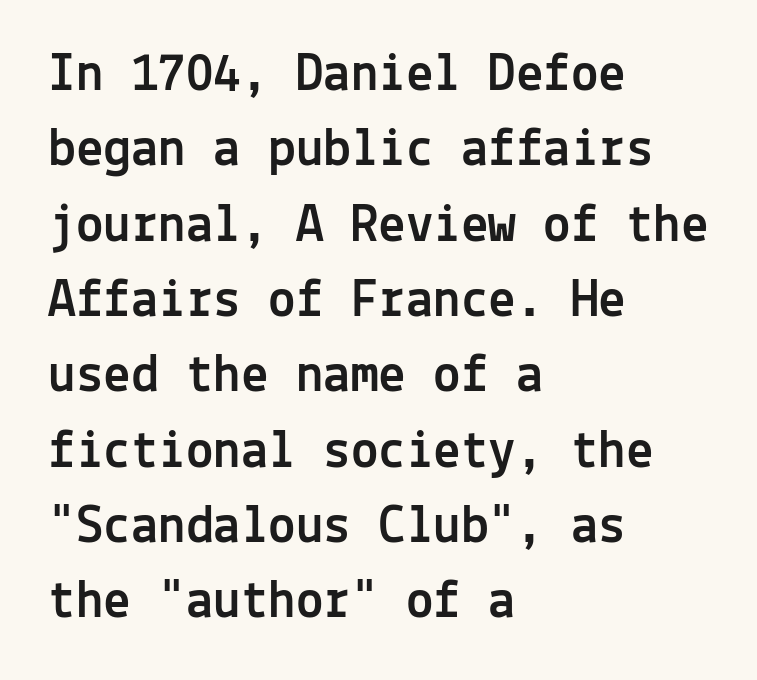
The image shows 55 px sans-serif type, upright, monospaced; set left-aligned, normal line spacing (1.37x), normal letter spacing, not underlined; a medium x-height.
